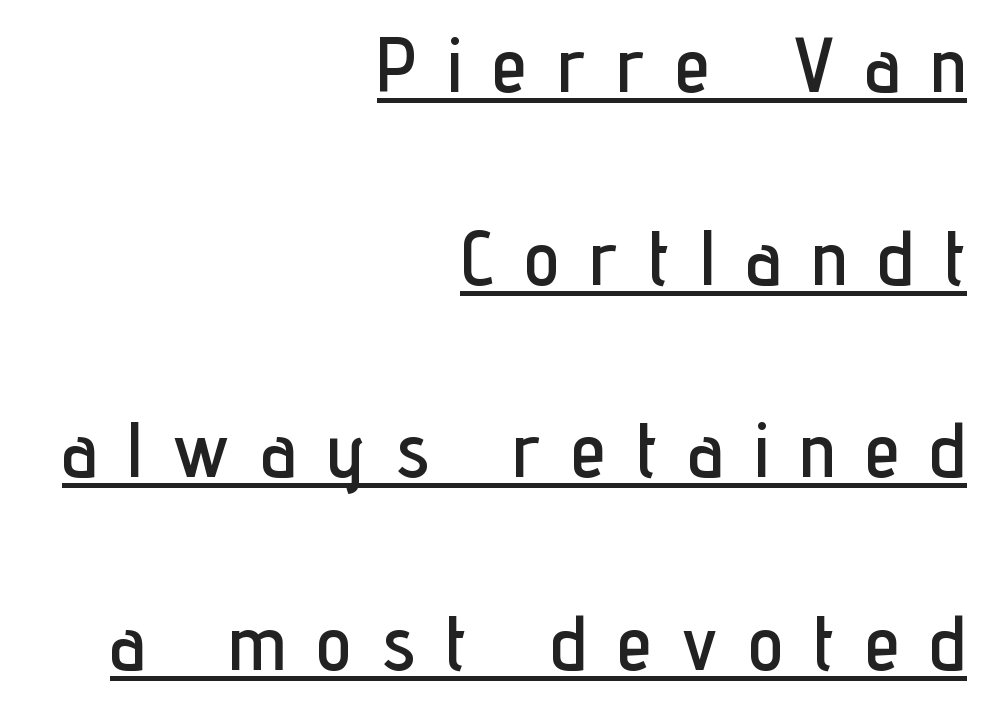
{"serif": "no", "italic": "no", "width": "condensed", "stroke_contrast": "low", "x_height": "medium", "monospaced": "no", "underline": "yes", "align": "right", "line_spacing": "loose", "line_spacing_ratio": 2.47, "letter_spacing": "wide", "letter_spacing_em": 0.4, "glyph_px": 78}
